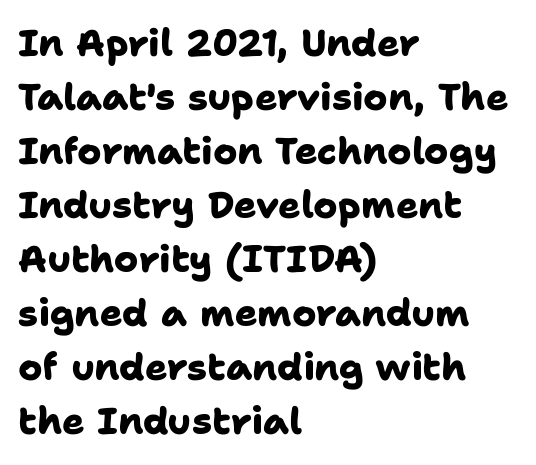
The image shows 37 px heavy sans-serif type; set left-aligned, normal line spacing (1.46x), normal letter spacing, not underlined; low stroke contrast and a medium x-height.
